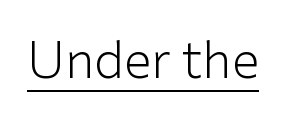
The image shows 50 px light sans-serif type, upright; set normal letter spacing, underlined; low stroke contrast and a medium x-height.
